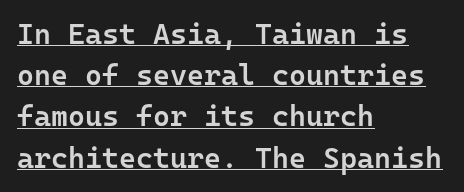
The image shows 29 px semibold sans-serif type, upright, monospaced; set left-aligned, normal line spacing (1.42x), normal letter spacing, underlined; low stroke contrast and a medium x-height.
